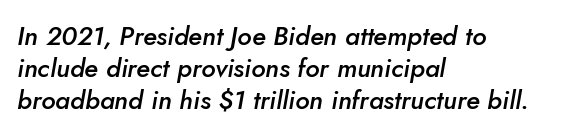
Q: Is the text bold? A: Semi-bold.
Q: Is the text italic (slanted)? A: Yes, it leans right by about 5 degrees.
Q: Is the text underlined? A: No.
Q: How is the paragraph aligned? A: Left-aligned.
Q: Is the spacing between letters normal or unusually wide? A: Normal.
